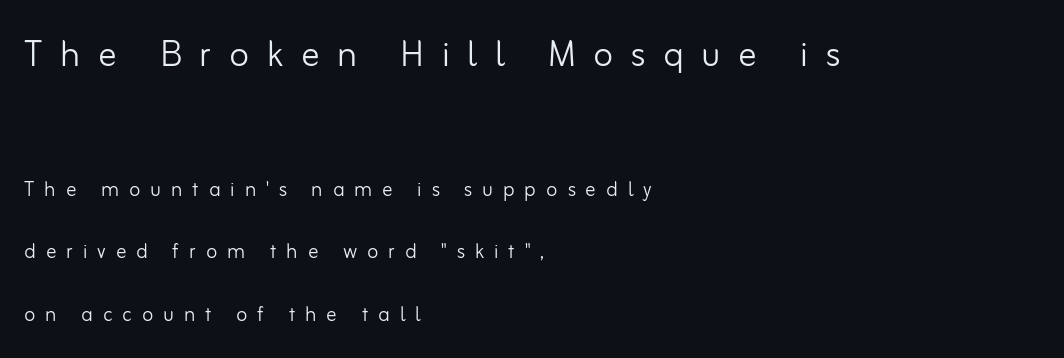
A clean baseline with only descenders dipping below it. The face used here is proportionally spaced, like ordinary book or web type. Horizontal alignment here is leftward, the default for most running prose. Letterform terminals end flat and unadorned throughout the passage. Bigger letters appear in the top chunk; the bottom chunk is reduced. What stands out about the letter spacing? Its width — letters are far apart.
